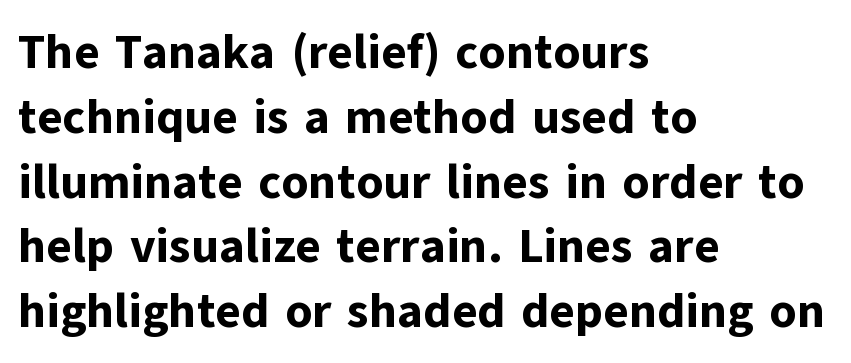
Q: Is the text bold? A: Yes.
Q: Is the text italic (slanted)? A: No, it is upright.
Q: Is the typeface a serif or a sans-serif typeface? A: Sans-serif.
Q: Is the text underlined? A: No.
Q: How is the paragraph aligned? A: Left-aligned.
Q: Is the spacing between letters normal or unusually wide? A: Normal.
Q: Is the spacing between lines tight, normal or loose? A: Normal.
Q: Width (condensed, normal, or wide)? A: Normal.
Q: Stroke contrast? A: Low.
Q: x-height? A: Medium.
Q: Monospaced? A: No.
